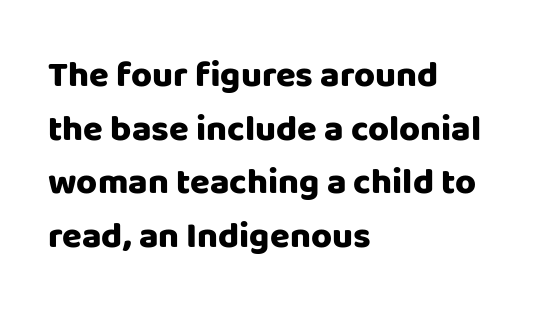
The image shows 36 px heavy sans-serif type, upright; set left-aligned, normal line spacing (1.49x), normal letter spacing, not underlined; low stroke contrast and a large x-height.
